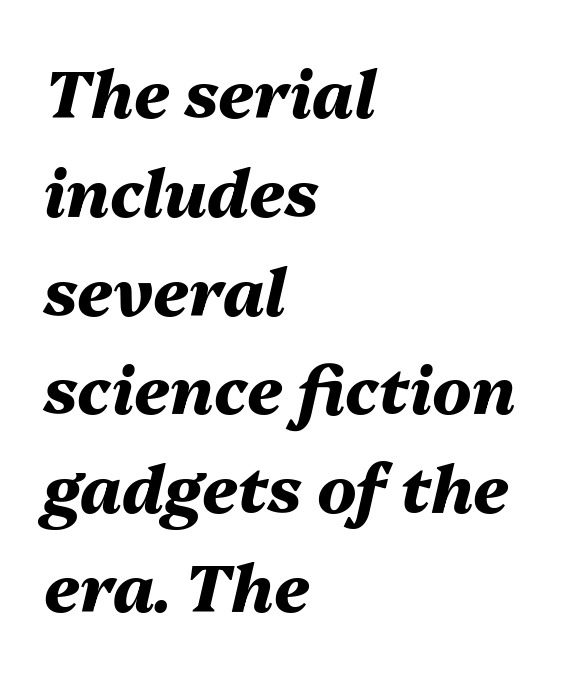
Q: Is the text bold? A: Yes.
Q: Is the text italic (slanted)? A: Yes, it leans right by about 13 degrees.
Q: Is the text underlined? A: No.
Q: How is the paragraph aligned? A: Left-aligned.
Q: Is the spacing between letters normal or unusually wide? A: Normal.
Q: Is the spacing between lines tight, normal or loose? A: Normal.
Q: Width (condensed, normal, or wide)? A: Normal.
Q: Stroke contrast? A: Medium.
Q: x-height? A: Medium.
Q: Monospaced? A: No.
